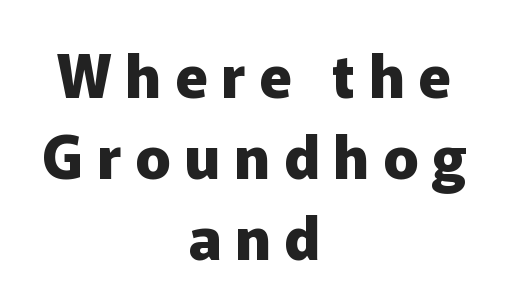
{"serif": "no", "italic": "no", "bold": "yes", "weight": "heavy", "width": "normal", "stroke_contrast": "low", "x_height": "medium", "monospaced": "no", "underline": "no", "align": "center", "line_spacing": "normal", "line_spacing_ratio": 1.37, "letter_spacing": "wide", "letter_spacing_em": 0.23, "glyph_px": 59}
